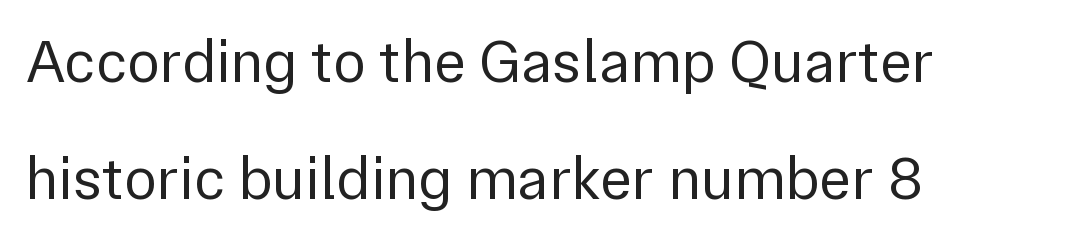
{"serif": "no", "italic": "no", "bold": "no", "weight": "regular", "width": "normal", "x_height": "medium", "monospaced": "no", "underline": "no", "align": "left", "line_spacing": "loose", "line_spacing_ratio": 1.92, "letter_spacing": "normal", "letter_spacing_em": 0.0, "glyph_px": 61}
